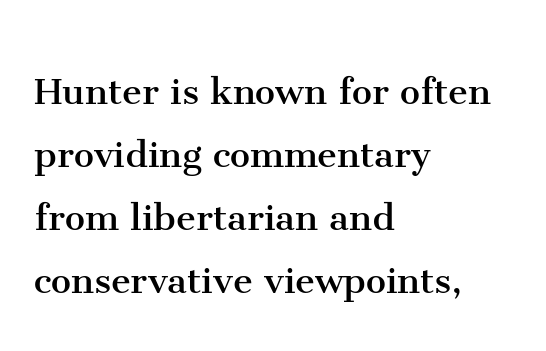
{"serif": "yes", "italic": "no", "bold": "no", "weight": "regular", "width": "normal", "stroke_contrast": "medium", "x_height": "medium", "monospaced": "no", "underline": "no", "align": "left", "line_spacing": "normal", "line_spacing_ratio": 1.4, "letter_spacing": "normal", "letter_spacing_em": 0.0, "glyph_px": 45}
